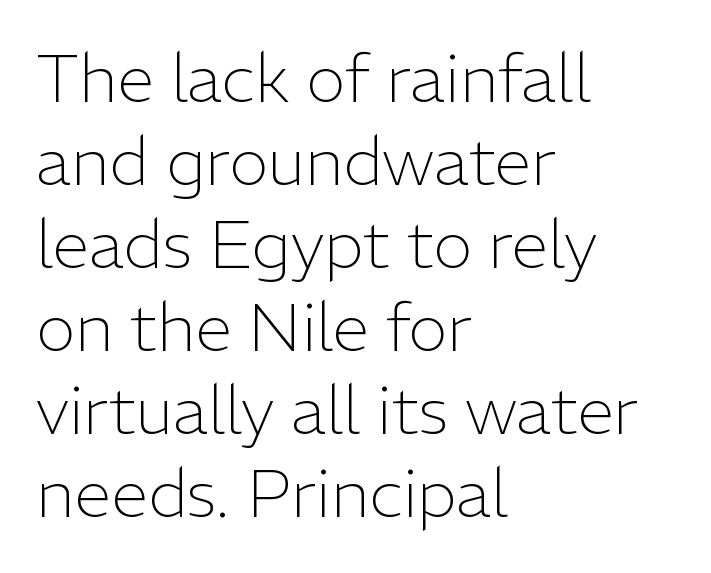
{"serif": "no", "italic": "no", "bold": "no", "weight": "light", "width": "normal", "stroke_contrast": "low", "x_height": "medium", "monospaced": "no", "underline": "no", "align": "left", "line_spacing_ratio": 1.24, "letter_spacing": "normal", "letter_spacing_em": 0.0, "glyph_px": 67}
